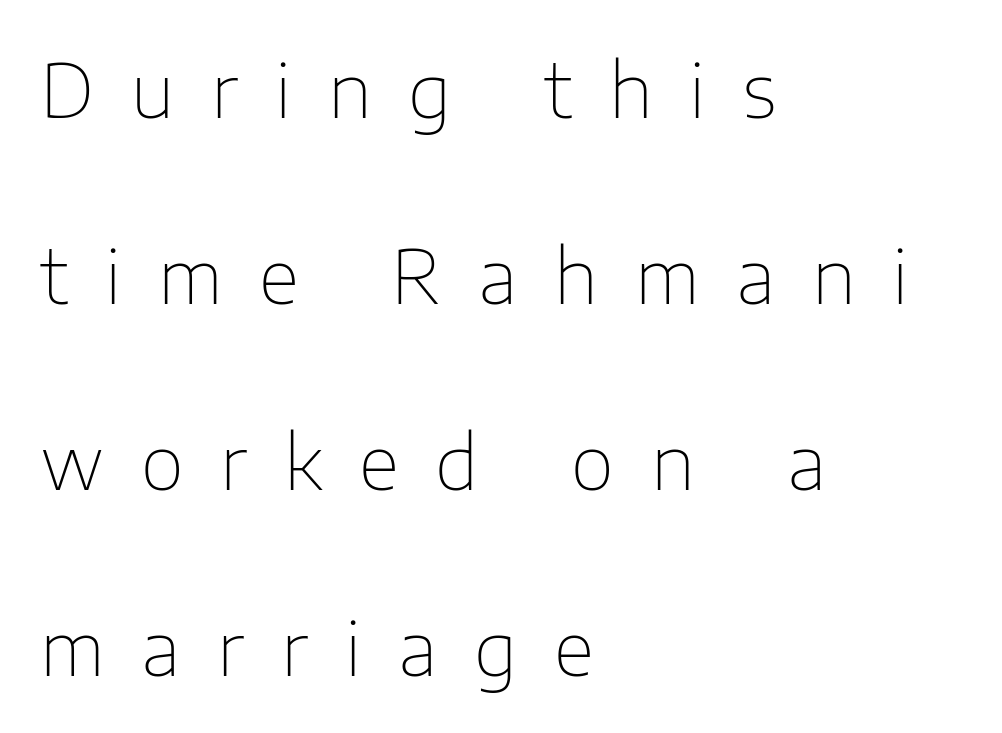
Q: Is the text bold? A: No.
Q: Is the text italic (slanted)? A: No, it is upright.
Q: Is the typeface a serif or a sans-serif typeface? A: Sans-serif.
Q: Is the text underlined? A: No.
Q: How is the paragraph aligned? A: Left-aligned.
Q: Is the spacing between letters normal or unusually wide? A: Unusually wide.
Q: Is the spacing between lines tight, normal or loose? A: Loose.
Q: Width (condensed, normal, or wide)? A: Normal.
Q: Stroke contrast? A: Low.
Q: x-height? A: Medium.
Q: Monospaced? A: No.
